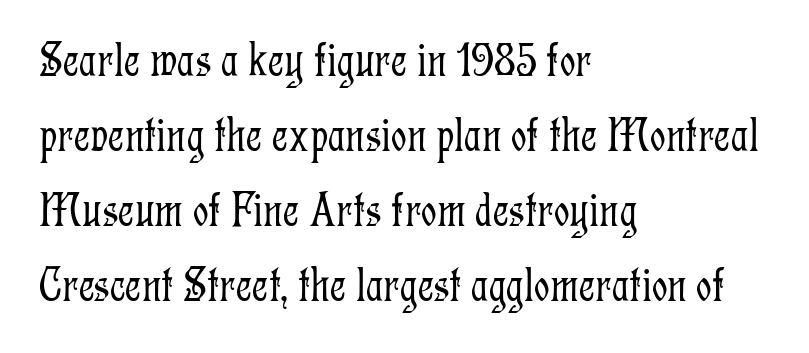
The image shows 49 px light, condensed serif type, upright; set left-aligned, normal line spacing (1.53x), normal letter spacing, not underlined; low stroke contrast and a medium x-height.
